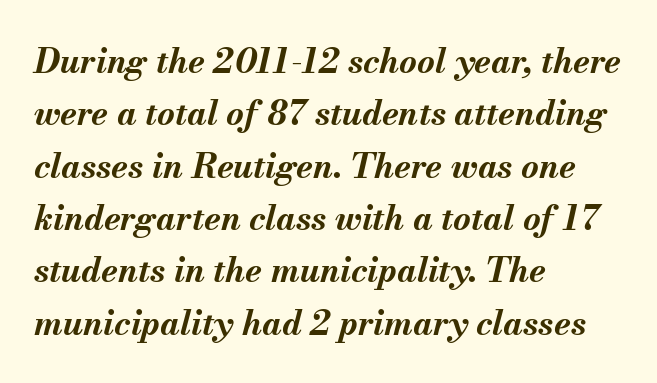
Q: Is the text bold? A: Yes.
Q: Is the text italic (slanted)? A: Yes, it leans right by about 13 degrees.
Q: Is the text underlined? A: No.
Q: How is the paragraph aligned? A: Left-aligned.
Q: Is the spacing between letters normal or unusually wide? A: Normal.
Q: Is the spacing between lines tight, normal or loose? A: Normal.
Q: Width (condensed, normal, or wide)? A: Normal.
Q: Stroke contrast? A: Medium.
Q: x-height? A: Small.
Q: Monospaced? A: No.
